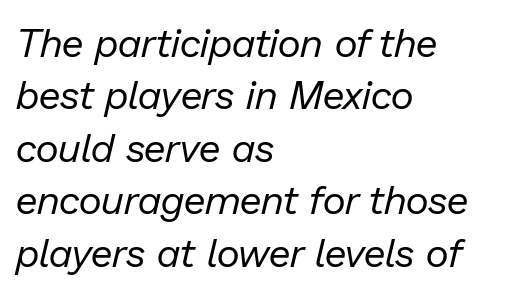
{"italic": "yes", "lean": "right", "slant_degrees": 13, "bold": "no", "weight": "regular", "width": "normal", "stroke_contrast": "low", "x_height": "medium", "monospaced": "no", "underline": "no", "align": "left", "line_spacing": "normal", "line_spacing_ratio": 1.31, "letter_spacing": "normal", "letter_spacing_em": 0.0, "glyph_px": 40}
